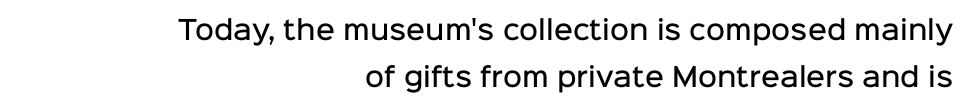
The image shows 26 px text type, upright; set right-aligned, line spacing 1.82x, normal letter spacing, not underlined.
